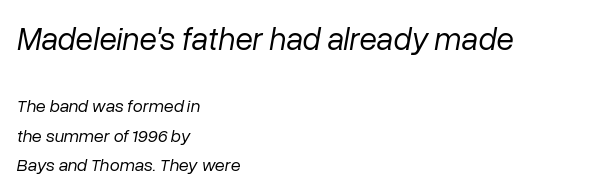
Q: Is the text bold? A: No.
Q: Is the text italic (slanted)? A: Yes, it leans right by about 10 degrees.
Q: Is the text underlined? A: No.
Q: How is the paragraph aligned? A: Left-aligned.
Q: Is the spacing between letters normal or unusually wide? A: Normal.
Q: Is the spacing between lines tight, normal or loose? A: Normal.
Q: Which block of text is set in a larger size, the first (top) or the second (bottom)? A: The first (top) one.
Q: Width (condensed, normal, or wide)? A: Normal.
Q: Stroke contrast? A: Low.
Q: x-height? A: Medium.
Q: Monospaced? A: No.
